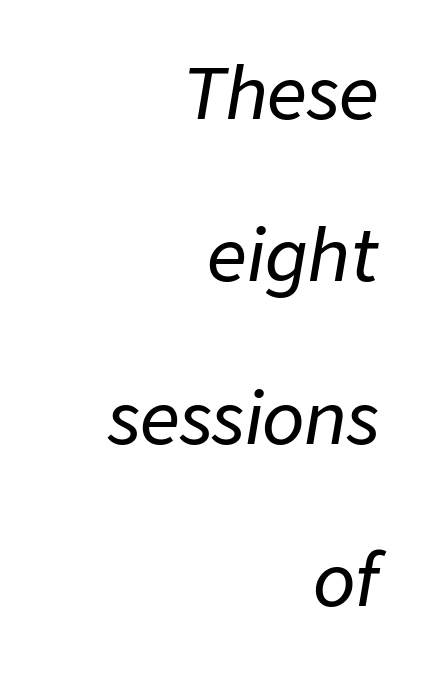
{"italic": "yes", "lean": "right", "slant_degrees": 9, "width": "normal", "stroke_contrast": "low", "x_height": "medium", "monospaced": "no", "underline": "no", "align": "right", "line_spacing": "loose", "line_spacing_ratio": 2.32, "letter_spacing": "normal", "letter_spacing_em": 0.0, "glyph_px": 70}
